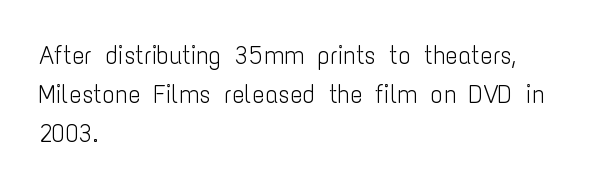
{"italic": "no", "bold": "no", "underline": "no", "align": "left", "line_spacing": "normal", "line_spacing_ratio": 1.5, "letter_spacing": "normal", "letter_spacing_em": 0.0, "glyph_px": 26}
